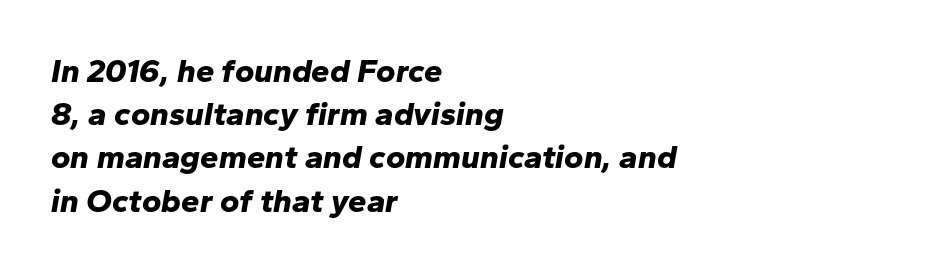
The image shows 33 px bold type, italic (leaning right); set left-aligned, normal line spacing (1.31x), normal letter spacing, not underlined; low stroke contrast and a medium x-height.
